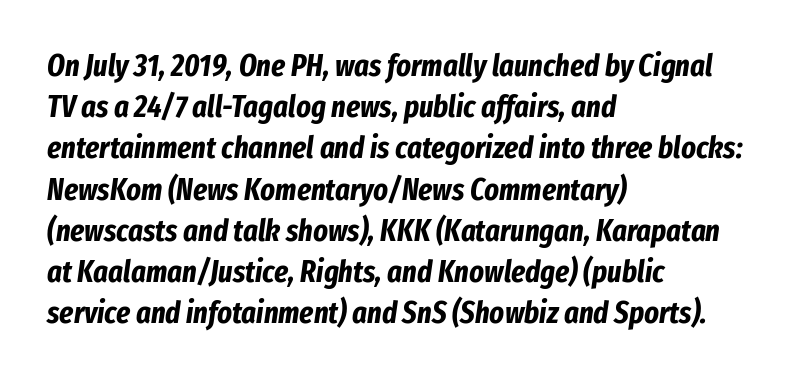
Q: Is the text bold? A: Yes.
Q: Is the text italic (slanted)? A: Yes, it leans right by about 8 degrees.
Q: Is the text underlined? A: No.
Q: How is the paragraph aligned? A: Left-aligned.
Q: Is the spacing between letters normal or unusually wide? A: Normal.
Q: Is the spacing between lines tight, normal or loose? A: Normal.
Q: Width (condensed, normal, or wide)? A: Condensed.
Q: Stroke contrast? A: Low.
Q: x-height? A: Medium.
Q: Monospaced? A: No.
